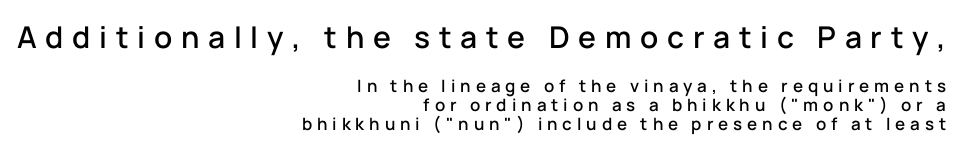
The image shows 30 px sans-serif type, upright; set right-aligned, tight line spacing (1.11x), unusually wide letter spacing (+0.29 em), not underlined; the first (top) block is 1.76x larger; low stroke contrast and a medium x-height.
